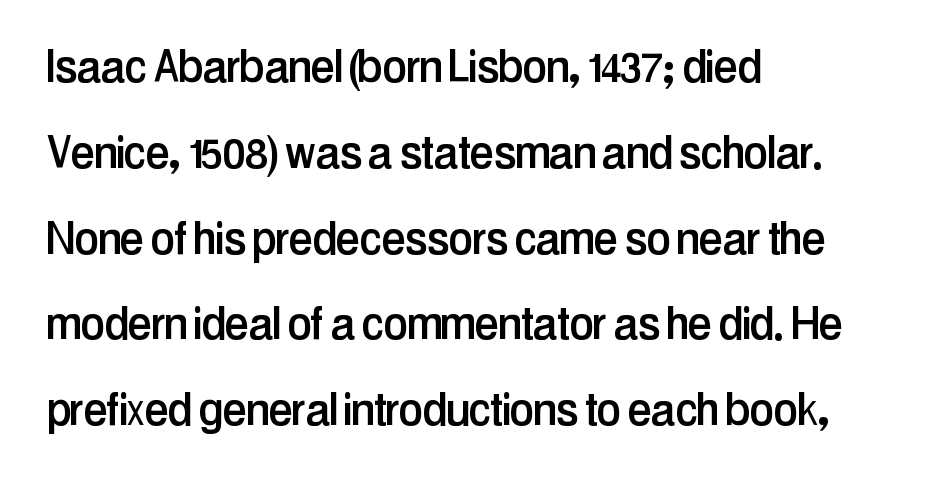
The image shows 55 px condensed sans-serif type, upright; set left-aligned, normal line spacing (1.56x), normal letter spacing, not underlined; low stroke contrast and a medium x-height.
